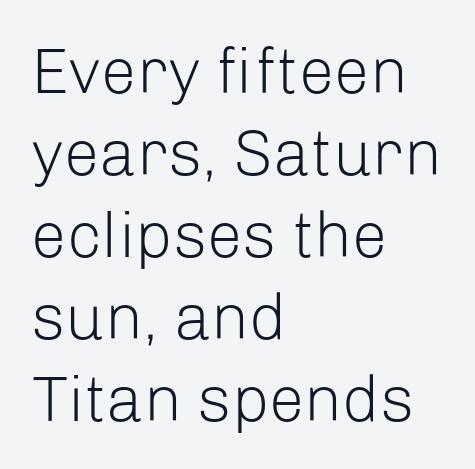
The image shows 64 px light sans-serif type, upright; set left-aligned, normal line spacing (1.28x), normal letter spacing, not underlined; low stroke contrast and a medium x-height.
